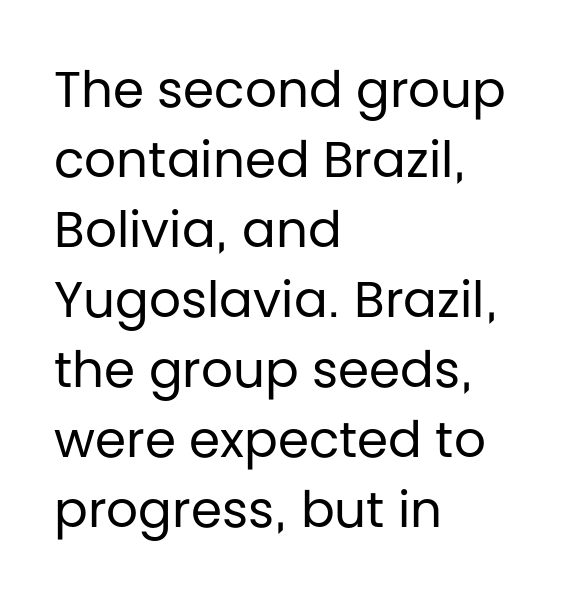
The image shows 50 px regular-weight sans-serif type, upright; set left-aligned, normal line spacing (1.4x), normal letter spacing, not underlined; low stroke contrast and a large x-height.
